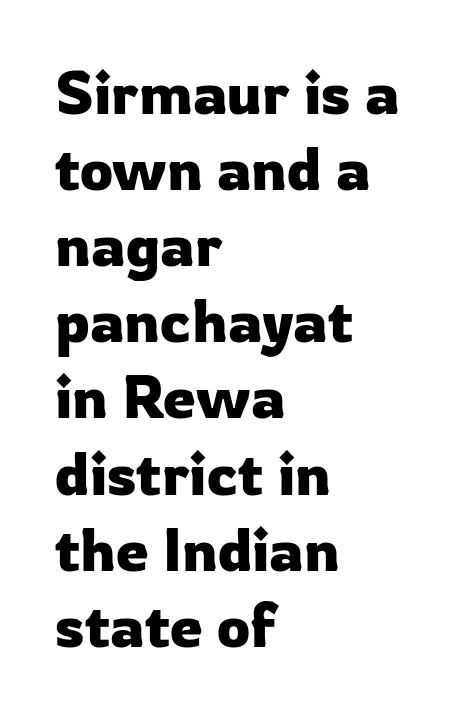
The image shows 59 px sans-serif type, upright; set left-aligned, normal line spacing (1.29x), normal letter spacing, not underlined; low stroke contrast and a medium x-height.
